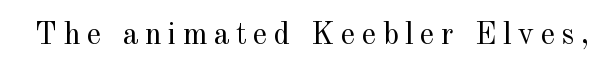
Q: Is the text bold? A: No.
Q: Is the text italic (slanted)? A: No, it is upright.
Q: Is the typeface a serif or a sans-serif typeface? A: Serif.
Q: Is the text underlined? A: No.
Q: Is the spacing between letters normal or unusually wide? A: Unusually wide.
Q: Width (condensed, normal, or wide)? A: Normal.
Q: x-height? A: Small.
Q: Monospaced? A: No.
